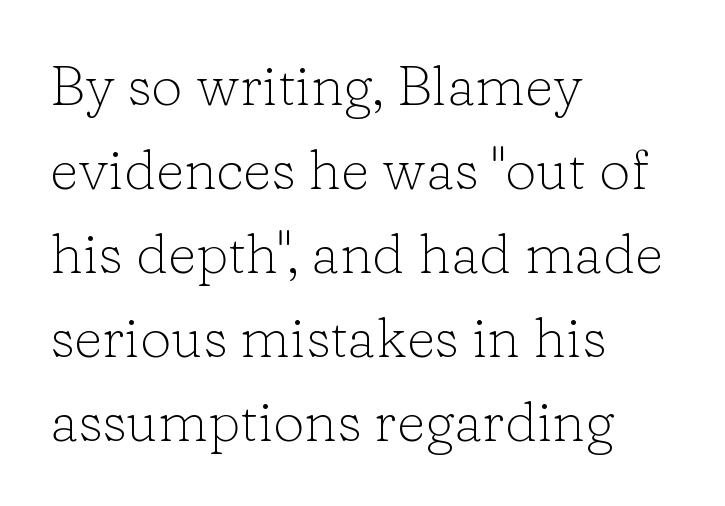
The image shows 56 px light serif type, upright; set left-aligned, normal line spacing (1.5x), normal letter spacing, not underlined; low stroke contrast and a medium x-height.
